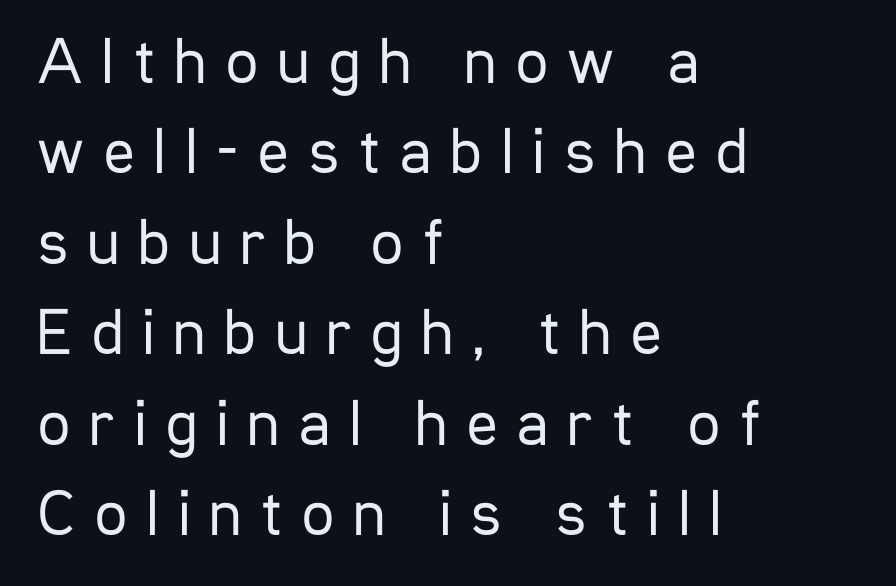
The image shows 66 px regular-weight, condensed sans-serif type, upright; set left-aligned, normal line spacing (1.37x), unusually wide letter spacing (+0.28 em), not underlined; low stroke contrast and a medium x-height.
